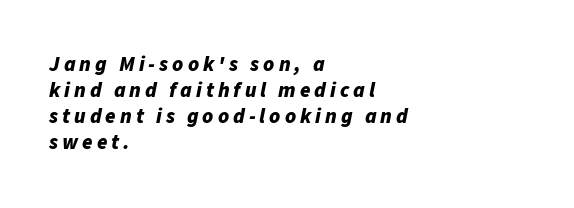
{"italic": "yes", "lean": "right", "slant_degrees": 11, "bold": "yes", "underline": "no", "align": "left", "line_spacing_ratio": 1.24, "glyph_px": 21}
